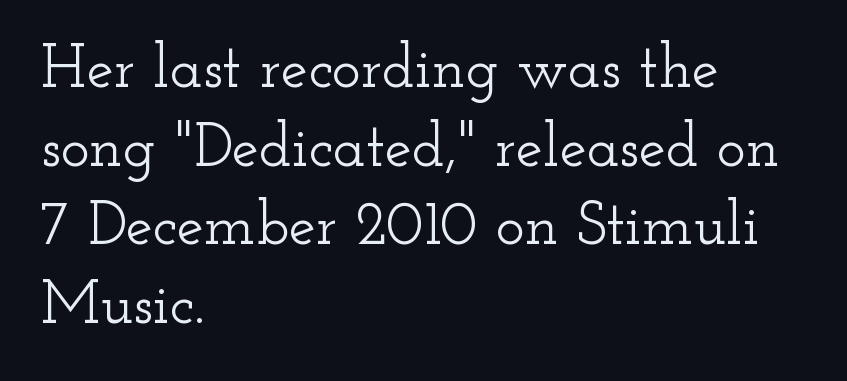
Q: Is the text italic (slanted)? A: No, it is upright.
Q: Is the typeface a serif or a sans-serif typeface? A: Serif.
Q: Is the text underlined? A: No.
Q: How is the paragraph aligned? A: Left-aligned.
Q: Is the spacing between letters normal or unusually wide? A: Normal.
Q: Is the spacing between lines tight, normal or loose? A: Normal.
Q: Width (condensed, normal, or wide)? A: Wide.
Q: Stroke contrast? A: Low.
Q: x-height? A: Small.
Q: Monospaced? A: No.
